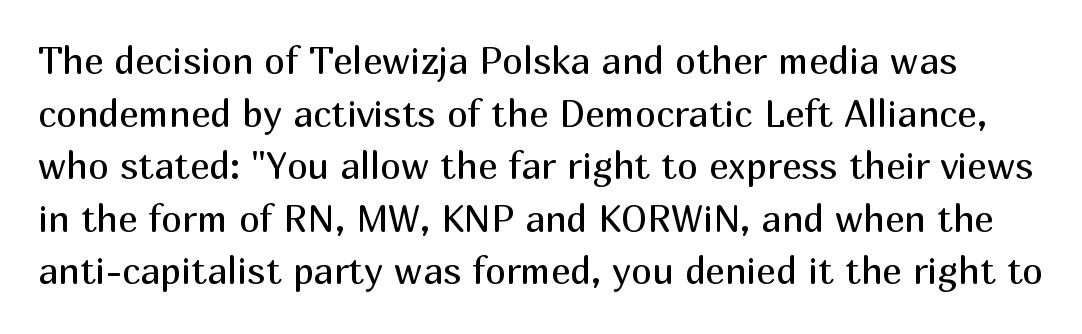
The image shows 37 px regular-weight sans-serif type, upright; set normal line spacing (1.42x), normal letter spacing, not underlined; medium stroke contrast and a medium x-height.
